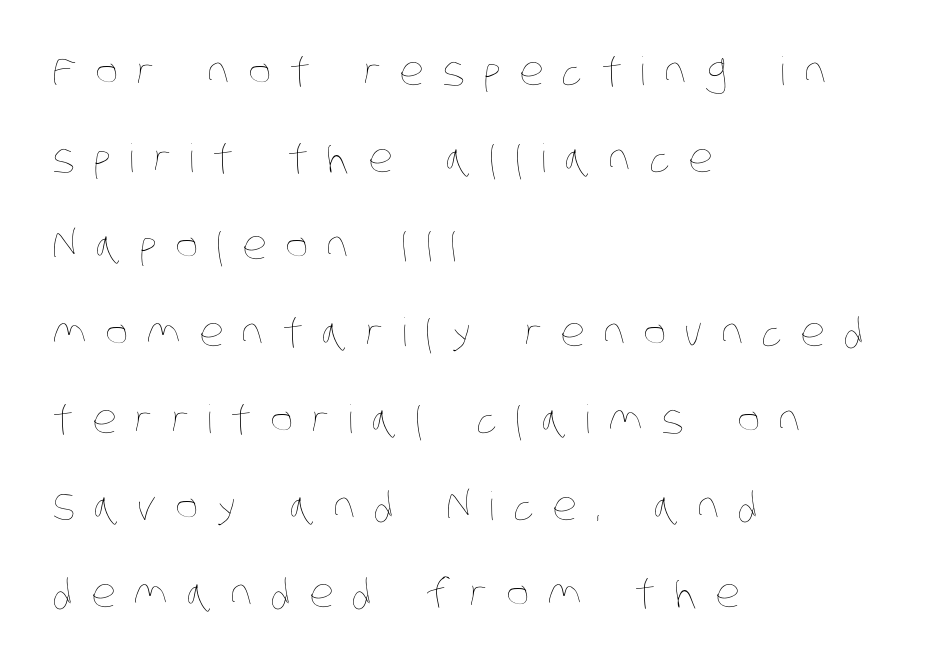
{"bold": "no", "weight": "thin", "width": "condensed", "stroke_contrast": "low", "x_height": "large", "monospaced": "no", "underline": "no", "align": "left", "line_spacing": "loose", "line_spacing_ratio": 2.23, "letter_spacing": "wide", "letter_spacing_em": 0.47, "glyph_px": 39}
